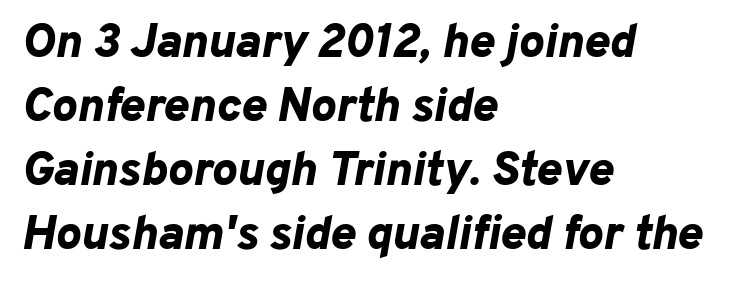
{"italic": "yes", "lean": "right", "slant_degrees": 10, "bold": "yes", "weight": "bold", "width": "normal", "stroke_contrast": "low", "x_height": "medium", "monospaced": "no", "underline": "no", "align": "left", "line_spacing": "normal", "line_spacing_ratio": 1.33, "letter_spacing": "normal", "letter_spacing_em": 0.0, "glyph_px": 48}
